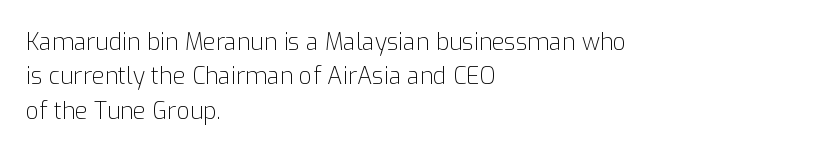
{"italic": "no", "bold": "no", "underline": "no", "align": "left", "line_spacing": "normal", "line_spacing_ratio": 1.5, "letter_spacing": "normal", "letter_spacing_em": 0.0, "glyph_px": 23}
